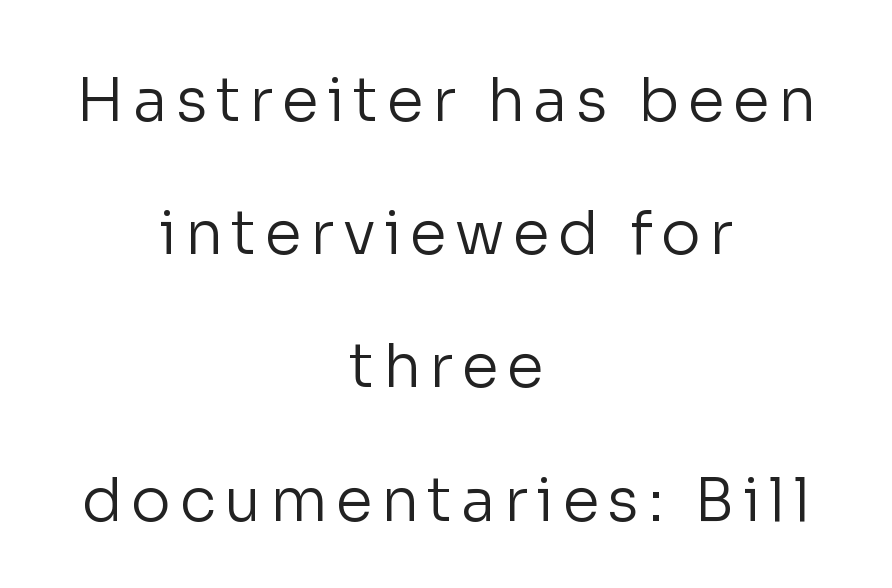
{"serif": "no", "italic": "no", "bold": "no", "weight": "regular", "width": "normal", "stroke_contrast": "low", "x_height": "medium", "monospaced": "no", "underline": "no", "align": "center", "line_spacing": "loose", "line_spacing_ratio": 2.22, "glyph_px": 60}
